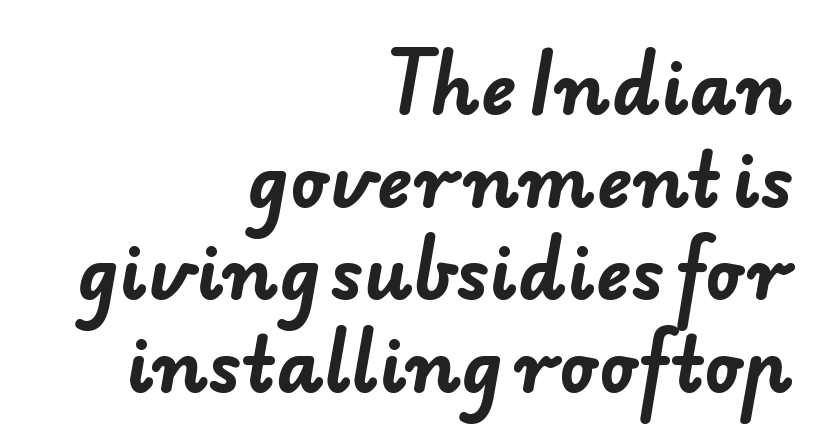
The passage shown has conventional tracking throughout. These lines are rendered in a variable-pitch font. Look at the stroke-to-counter ratio: heavy, a bold. The letters carry no serifs — their stems end cleanly without finishing strokes.
